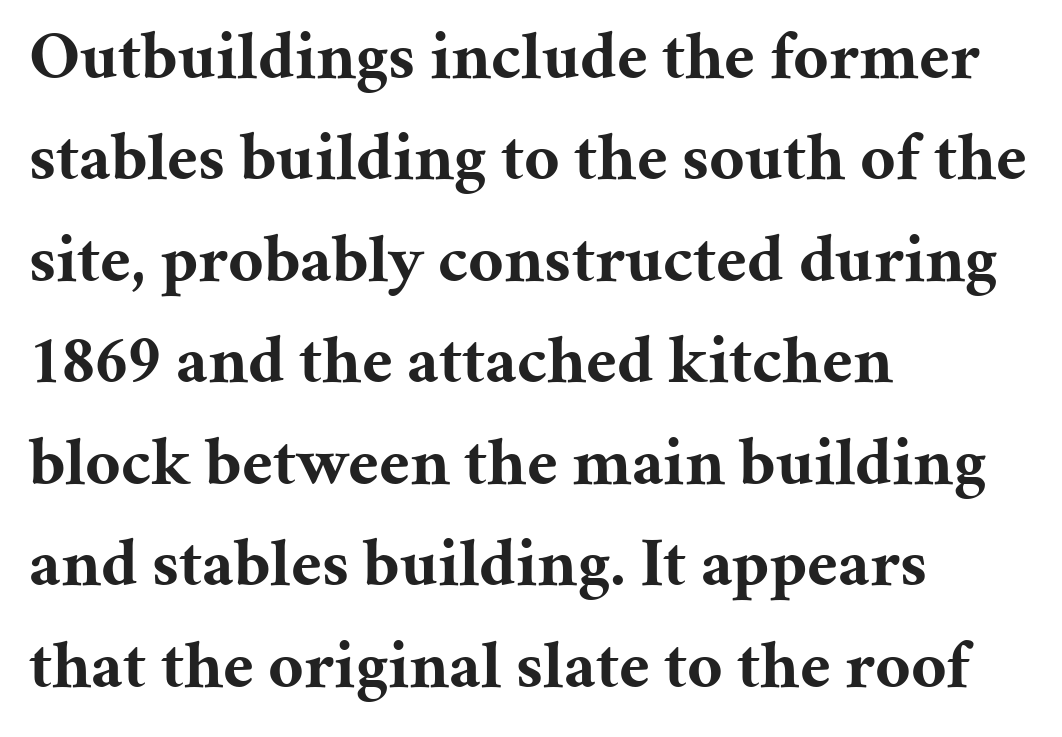
Left-aligned paragraph, ragged on the right. The tracking reads as untouched default to a designer's eye. Character widths vary here, with narrow letters taking less room than wide ones. Summary of weight: heavy, a full bold. Leading matches the norm, producing a regular column. A serif font was chosen for this passage.
